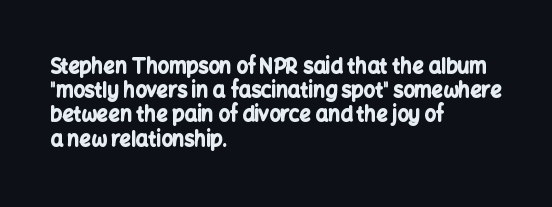
Q: Is the text bold? A: Yes.
Q: Is the text italic (slanted)? A: No, it is upright.
Q: Is the text underlined? A: No.
Q: How is the paragraph aligned? A: Left-aligned.
Q: Is the spacing between letters normal or unusually wide? A: Normal.
